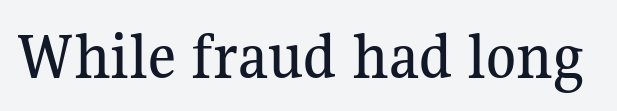
{"serif": "yes", "italic": "no", "width": "normal", "stroke_contrast": "medium", "x_height": "medium", "monospaced": "no", "underline": "no", "letter_spacing": "normal", "letter_spacing_em": 0.0, "glyph_px": 68}
